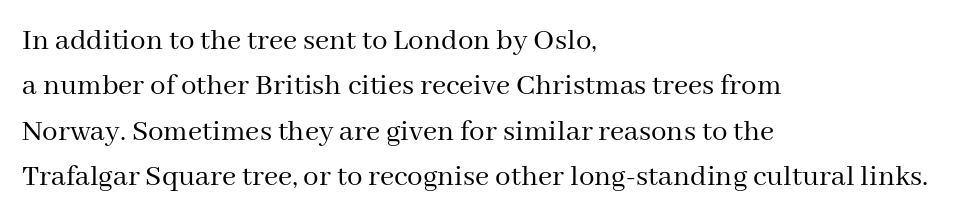
Compared with a typical body face, this is equally light or lighter still. The passage shown stacks its lines at a standard gap. Little horizontal feet cap the strokes, marking this as serif type. Do the characters align in a grid? No, the font is proportional. The setting favours the left margin, as ordinary paragraphs usually do.
